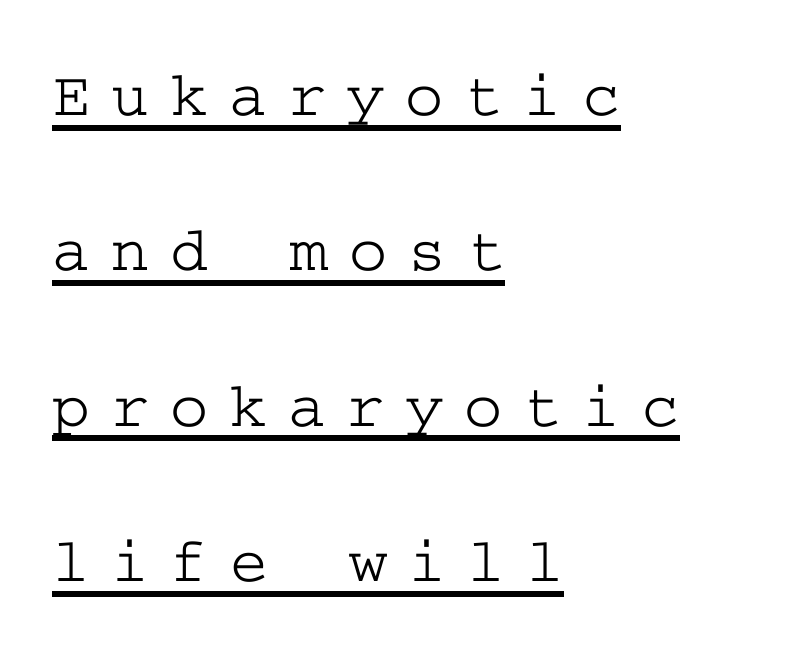
The image shows 65 px wide serif type, upright; set left-aligned, loose line spacing (2.39x), unusually wide letter spacing (+0.32 em), underlined; low stroke contrast and a medium x-height.
